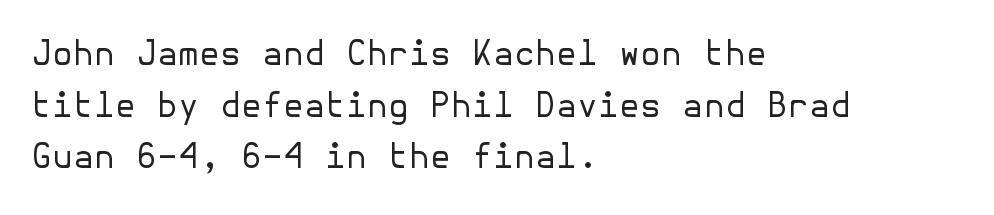
Q: Is the text bold? A: No.
Q: Is the text italic (slanted)? A: No, it is upright.
Q: Is the typeface a serif or a sans-serif typeface? A: Sans-serif.
Q: Is the text underlined? A: No.
Q: How is the paragraph aligned? A: Left-aligned.
Q: Is the spacing between letters normal or unusually wide? A: Normal.
Q: Is the spacing between lines tight, normal or loose? A: Normal.
Q: Width (condensed, normal, or wide)? A: Normal.
Q: Stroke contrast? A: Low.
Q: x-height? A: Medium.
